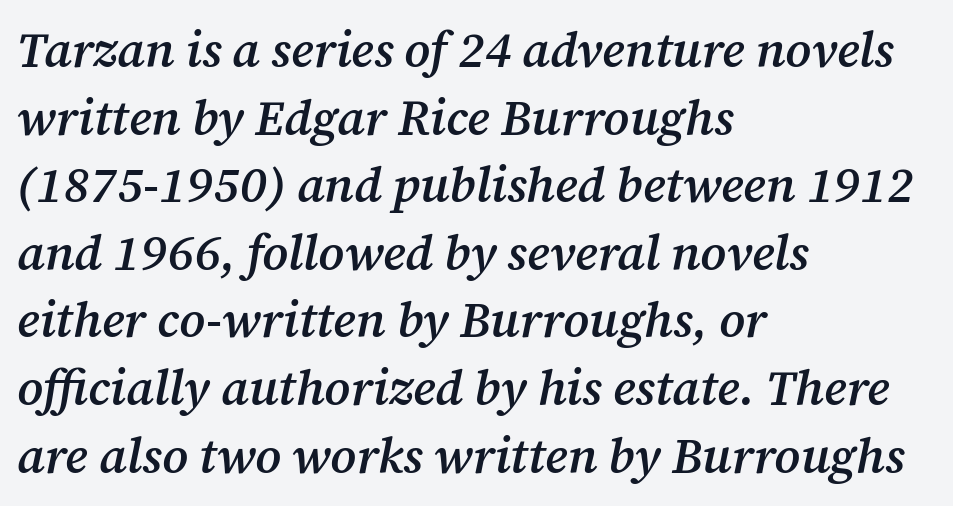
Decoration check: the copy has no underline. These lines are rendered in a variable-pitch font. Each glyph is drawn with semibold strokes, heavier than normal yet not fully bold. Short and long lines alike share a common starting point at left.
